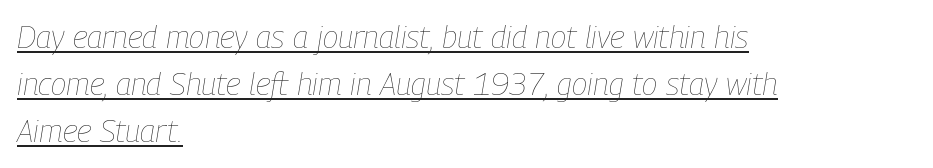
Q: Is the text bold? A: No.
Q: Is the text italic (slanted)? A: Yes, it leans right by about 9 degrees.
Q: Is the text underlined? A: Yes.
Q: How is the paragraph aligned? A: Left-aligned.
Q: Is the spacing between letters normal or unusually wide? A: Normal.
Q: Is the spacing between lines tight, normal or loose? A: Normal.
Q: Width (condensed, normal, or wide)? A: Condensed.
Q: Stroke contrast? A: Low.
Q: x-height? A: Medium.
Q: Monospaced? A: No.
